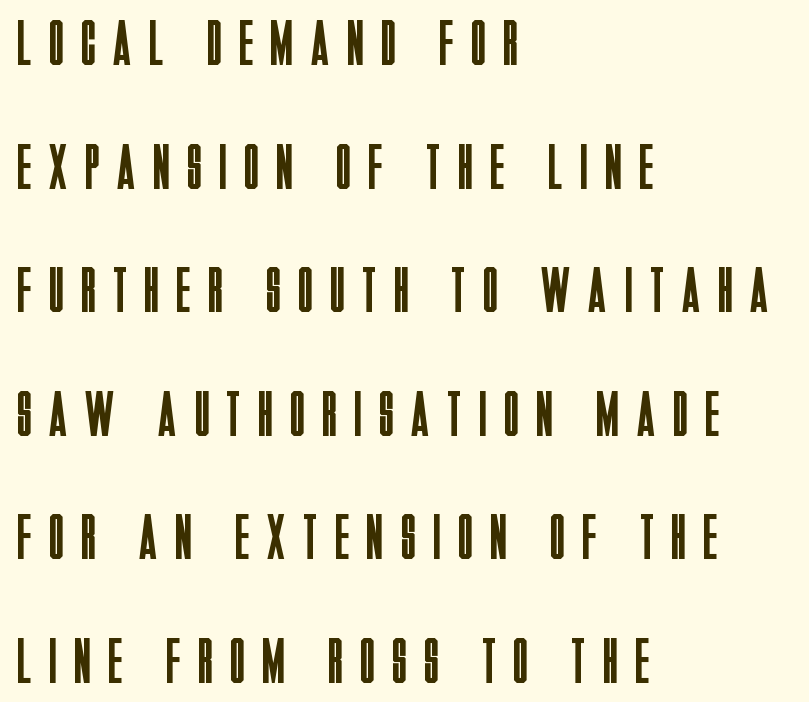
{"serif": "no", "italic": "no", "bold": "no", "weight": "regular", "width": "condensed", "stroke_contrast": "low", "x_height": "large", "monospaced": "no", "underline": "no", "align": "left", "line_spacing": "loose", "line_spacing_ratio": 1.93, "letter_spacing": "wide", "letter_spacing_em": 0.29, "glyph_px": 64}
